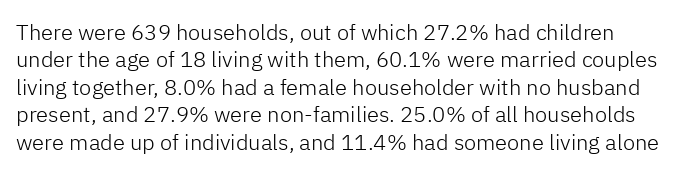
Q: Is the text bold? A: No.
Q: Is the text italic (slanted)? A: No, it is upright.
Q: Is the text underlined? A: No.
Q: Is the spacing between letters normal or unusually wide? A: Normal.
Q: Is the spacing between lines tight, normal or loose? A: Normal.
